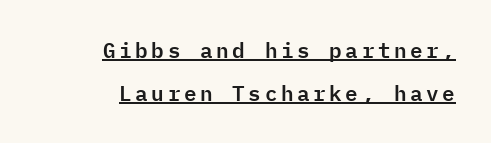
Q: Is the text italic (slanted)? A: No, it is upright.
Q: Is the text underlined? A: Yes.
Q: How is the paragraph aligned? A: Right-aligned.
Q: Is the spacing between lines tight, normal or loose? A: Loose.
